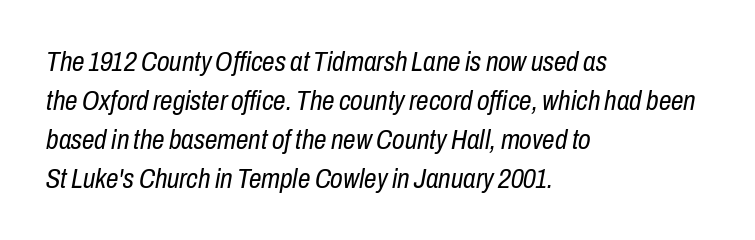
Q: Is the text bold? A: No.
Q: Is the text italic (slanted)? A: Yes, it leans right by about 10 degrees.
Q: Is the text underlined? A: No.
Q: How is the paragraph aligned? A: Left-aligned.
Q: Is the spacing between letters normal or unusually wide? A: Normal.
Q: Is the spacing between lines tight, normal or loose? A: Normal.
Q: Width (condensed, normal, or wide)? A: Condensed.
Q: Stroke contrast? A: Low.
Q: x-height? A: Medium.
Q: Monospaced? A: No.
